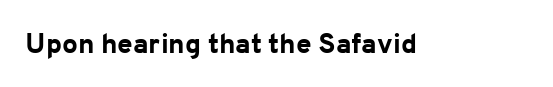
The passage shown is emphatically bold. Observe the ordinary spacing: letters are neighbours, not strangers. Spacing verdict: proportional, widths tailored to each character. The designer went with a sans here, leaving each stem footless. Rule under the text: the space is simply empty.
